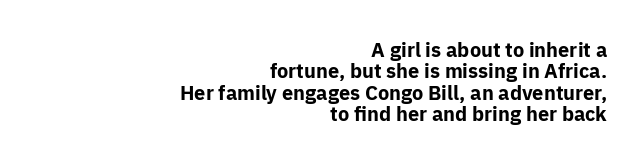
{"italic": "no", "bold": "yes", "underline": "no", "align": "right", "line_spacing": "tight", "line_spacing_ratio": 1.07, "letter_spacing": "normal", "letter_spacing_em": 0.0, "glyph_px": 20}
